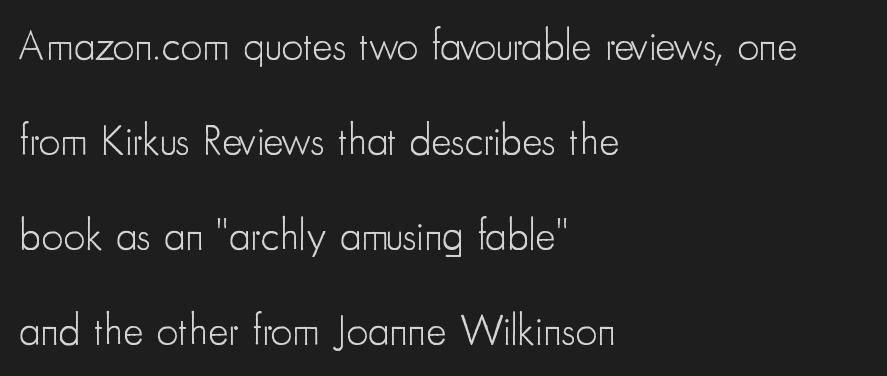
The image shows 43 px light, condensed sans-serif type, upright; set left-aligned, loose line spacing (2.21x), normal letter spacing, not underlined; low stroke contrast and a small x-height.
